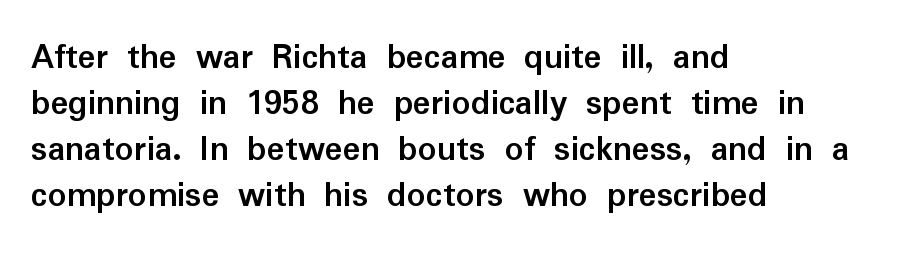
If you drew a line through each stem, it would be perfectly vertical. These words are printed bold, with thick strokes throughout. The rendering uses natural spacing where letterforms have individual widths. Nobody drew a line under any word here. This sample uses plain, unmodified letter spacing. These lines stack with their left ends in a neat column.
